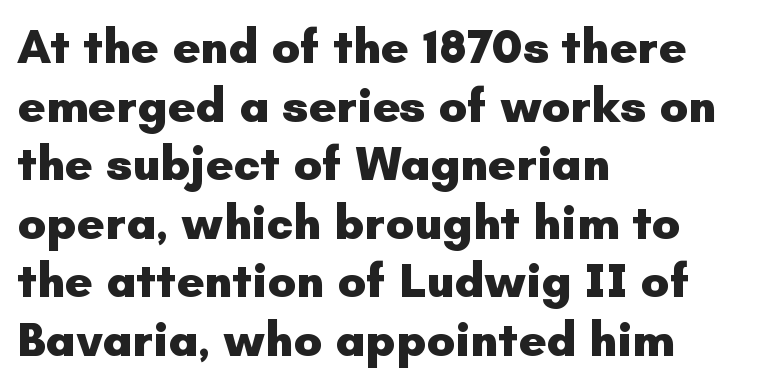
{"serif": "no", "italic": "no", "bold": "yes", "weight": "heavy", "width": "normal", "stroke_contrast": "low", "x_height": "small", "monospaced": "no", "underline": "no", "align": "left", "line_spacing_ratio": 1.22, "letter_spacing": "normal", "letter_spacing_em": 0.0, "glyph_px": 48}
